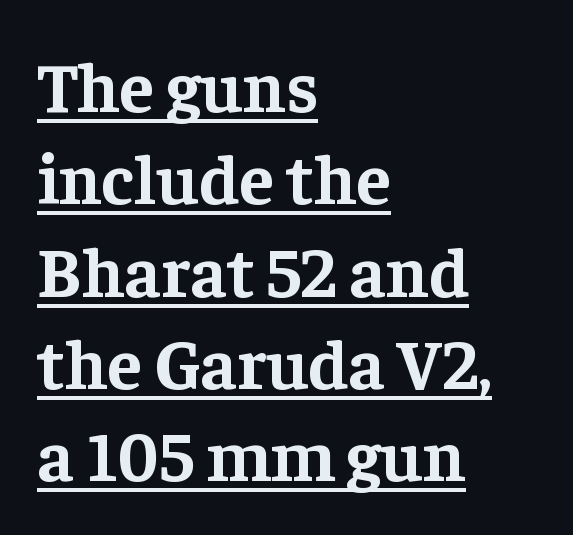
Character widths vary here, with narrow letters taking less room than wide ones. This block has exactly the height ordinary leading produces. A student would call this left alignment; a typographer would say flush left, rag right. Posture: straight, roman, zero tilt. Is there an underline? Yes — a line sits under the letters. What stands out about the letter spacing? Nothing — it is the standard amount.
